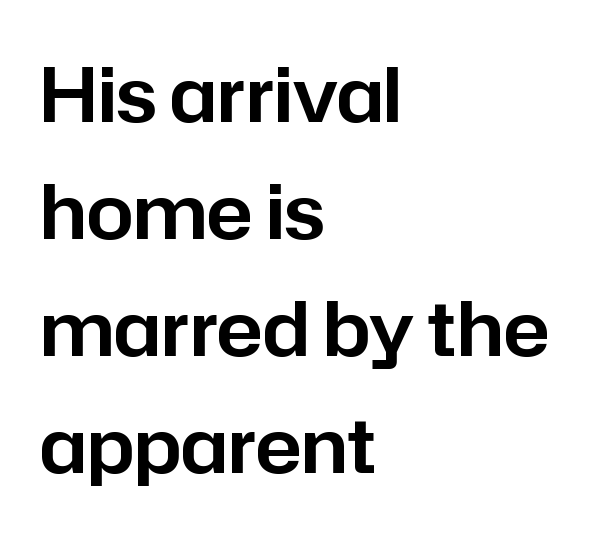
{"serif": "no", "italic": "no", "width": "normal", "stroke_contrast": "low", "x_height": "medium", "monospaced": "no", "underline": "no", "align": "left", "line_spacing": "normal", "line_spacing_ratio": 1.56, "letter_spacing": "normal", "letter_spacing_em": 0.0, "glyph_px": 75}
